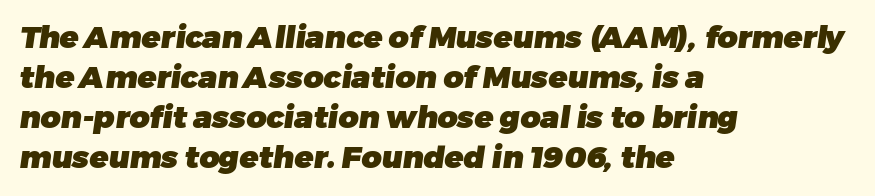
The image shows 31 px heavy sans-serif type; set left-aligned, normal line spacing (1.29x), normal letter spacing, not underlined; low stroke contrast and a medium x-height.
